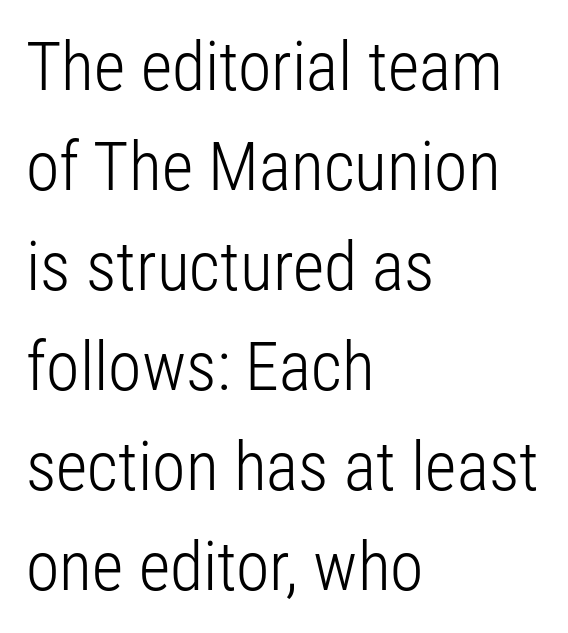
The image shows 68 px light, condensed sans-serif type, upright; set left-aligned, normal line spacing (1.47x), normal letter spacing, not underlined; low stroke contrast and a medium x-height.
